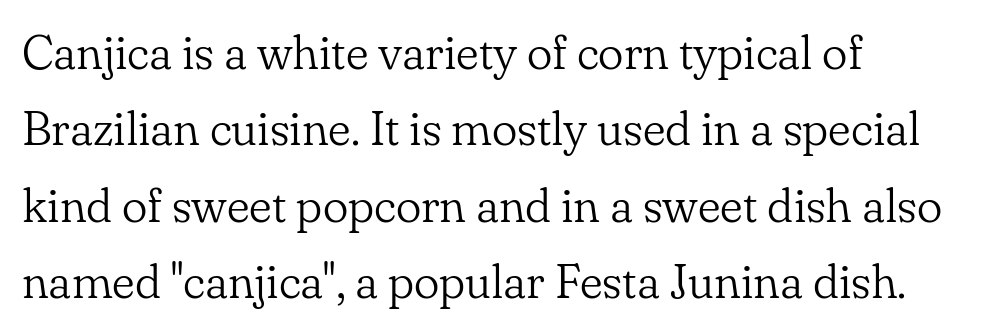
{"serif": "yes", "italic": "no", "bold": "no", "weight": "light", "width": "normal", "stroke_contrast": "low", "x_height": "small", "monospaced": "no", "underline": "no", "align": "left", "line_spacing": "normal", "line_spacing_ratio": 1.59, "letter_spacing": "normal", "letter_spacing_em": 0.0, "glyph_px": 48}
